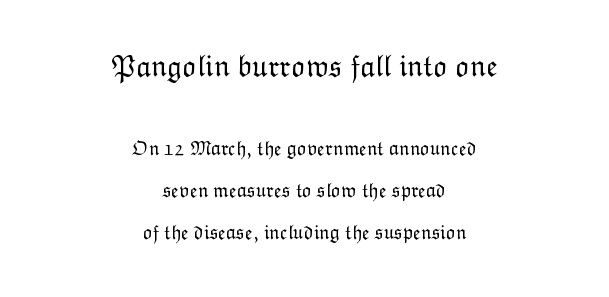
The image shows 30 px light type, upright; set centered, loose line spacing (2.1x), normal letter spacing, not underlined; the first (top) block is 1.5x larger; low stroke contrast and a medium x-height.
